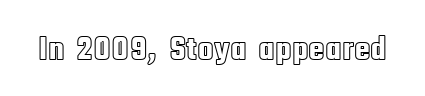
The image shows 34 px condensed type, upright; set normal letter spacing, not underlined; a large x-height.
